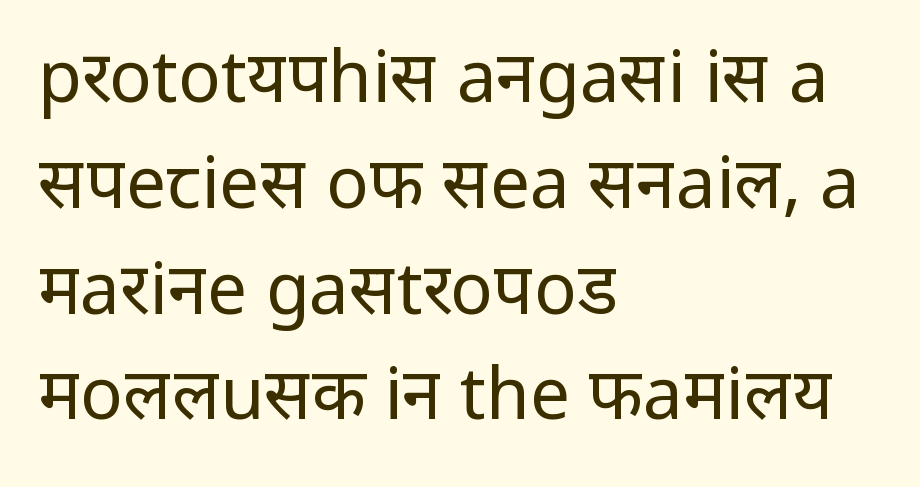
The image shows 71 px regular-weight sans-serif type, upright; set left-aligned, normal line spacing (1.49x), normal letter spacing, not underlined; low stroke contrast and a medium x-height.
